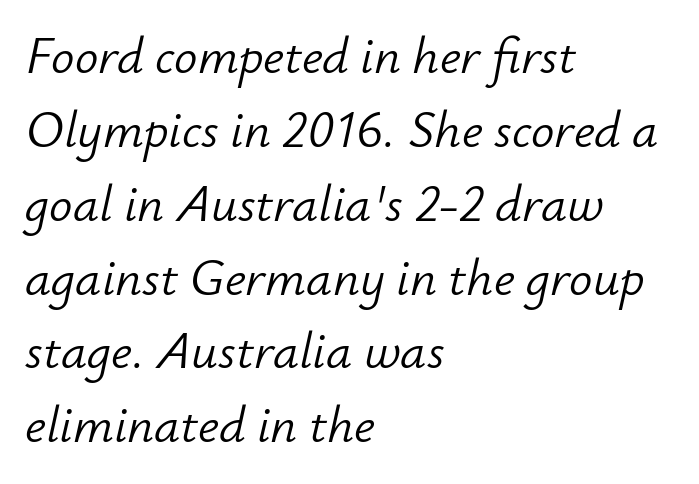
Q: Is the text bold? A: No.
Q: Is the text italic (slanted)? A: Yes, it leans right by about 12 degrees.
Q: Is the text underlined? A: No.
Q: How is the paragraph aligned? A: Left-aligned.
Q: Is the spacing between letters normal or unusually wide? A: Normal.
Q: Is the spacing between lines tight, normal or loose? A: Normal.
Q: Width (condensed, normal, or wide)? A: Normal.
Q: Stroke contrast? A: Low.
Q: x-height? A: Small.
Q: Monospaced? A: No.
